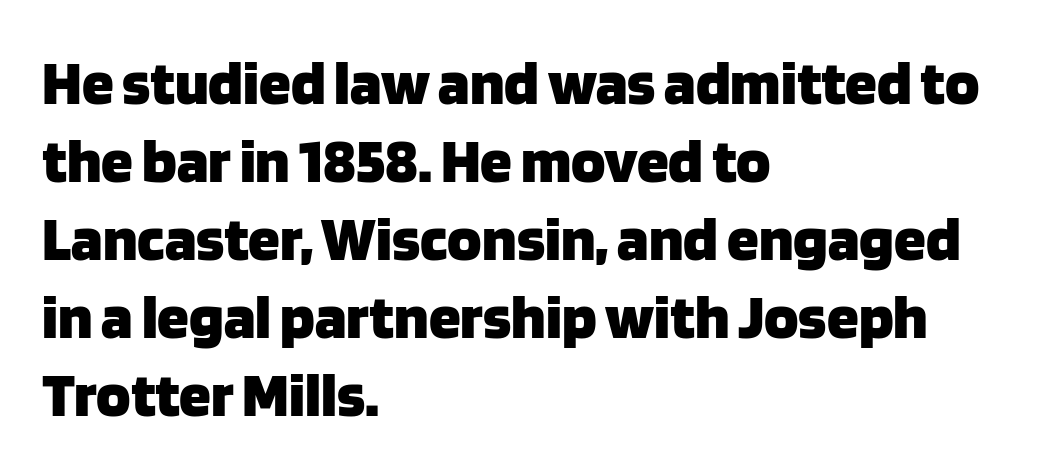
The image shows 64 px heavy sans-serif type, upright; set left-aligned, line spacing 1.22x, normal letter spacing, not underlined; low stroke contrast and a large x-height.
